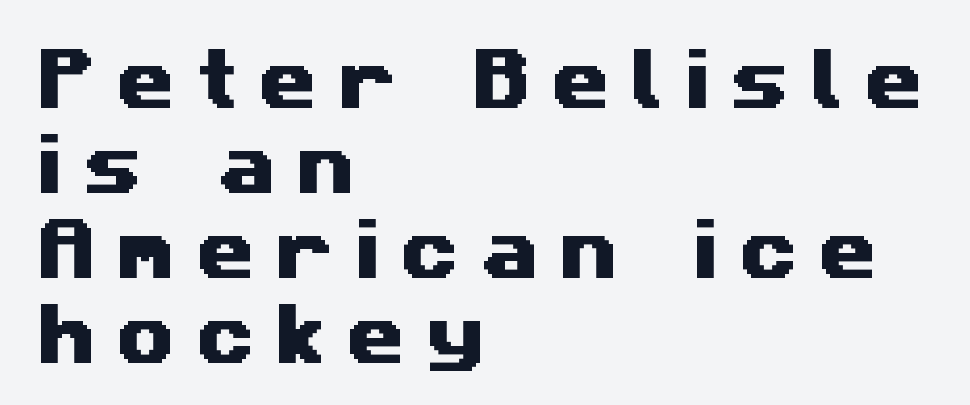
The image shows 67 px wide sans-serif type; set left-aligned, normal line spacing (1.27x), unusually wide letter spacing (+0.31 em), not underlined; medium stroke contrast and a medium x-height.
